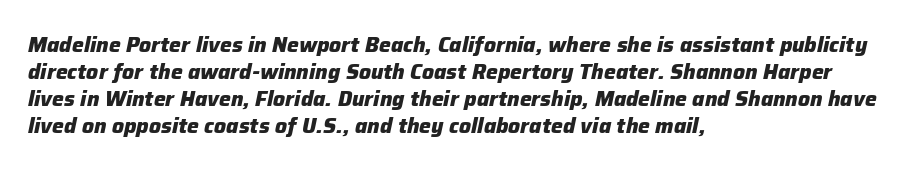
The image shows 21 px bold type, italic (leaning right); set left-aligned, normal line spacing (1.28x), normal letter spacing, not underlined.
